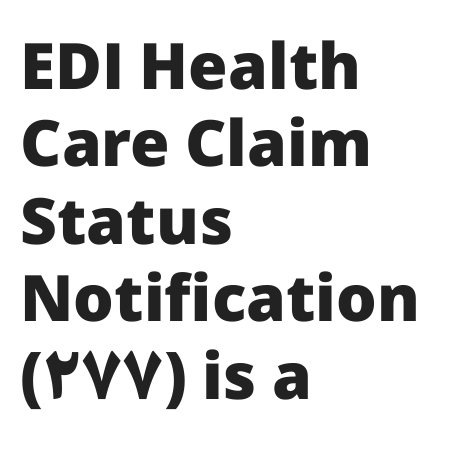
The letters stand upright; this is a roman face. Is this a fixed-width face? No — the glyphs have proportional, varying widths. Does the weight exceed regular? Yes, all the way to bold. The gap between lines stays unmarked.
